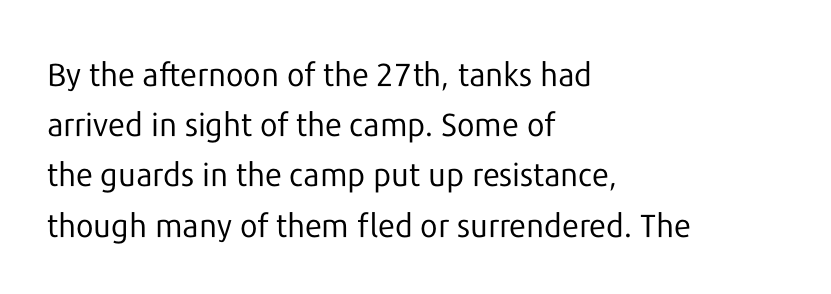
The image shows 32 px regular-weight sans-serif type, upright; set left-aligned, normal line spacing (1.57x), normal letter spacing, not underlined; low stroke contrast and a medium x-height.
